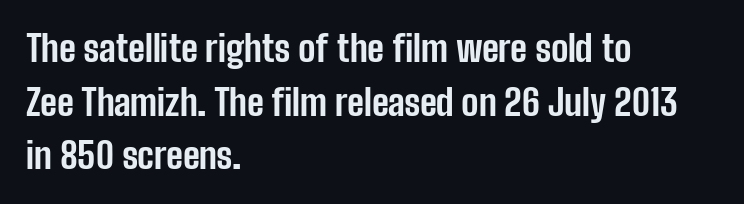
Q: Is the text bold? A: Yes.
Q: Is the text italic (slanted)? A: No, it is upright.
Q: Is the typeface a serif or a sans-serif typeface? A: Sans-serif.
Q: Is the text underlined? A: No.
Q: How is the paragraph aligned? A: Left-aligned.
Q: Is the spacing between letters normal or unusually wide? A: Normal.
Q: Is the spacing between lines tight, normal or loose? A: Normal.
Q: Width (condensed, normal, or wide)? A: Condensed.
Q: Stroke contrast? A: Low.
Q: x-height? A: Medium.
Q: Monospaced? A: No.
